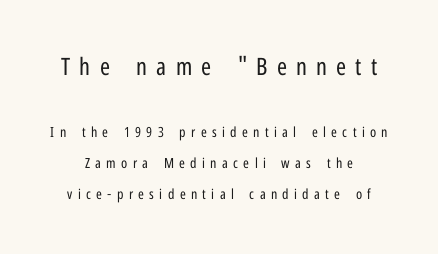
Q: Is the text bold? A: No.
Q: Is the text italic (slanted)? A: No, it is upright.
Q: Is the text underlined? A: No.
Q: Is the spacing between letters normal or unusually wide? A: Unusually wide.
Q: Is the spacing between lines tight, normal or loose? A: Loose.
Q: Which block of text is set in a larger size, the first (top) or the second (bottom)? A: The first (top) one.
